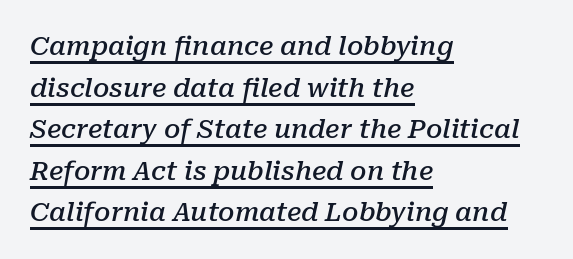
The image shows 26 px text type, italic (leaning right); set left-aligned, normal line spacing (1.6x), normal letter spacing, underlined.
